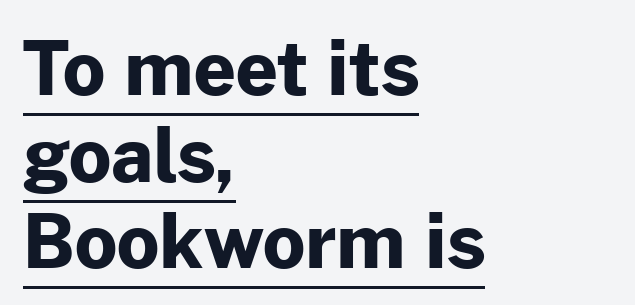
{"serif": "no", "italic": "no", "bold": "yes", "weight": "bold", "width": "normal", "stroke_contrast": "low", "x_height": "medium", "monospaced": "no", "underline": "yes", "align": "left", "line_spacing_ratio": 1.17, "letter_spacing": "normal", "letter_spacing_em": 0.0, "glyph_px": 74}
